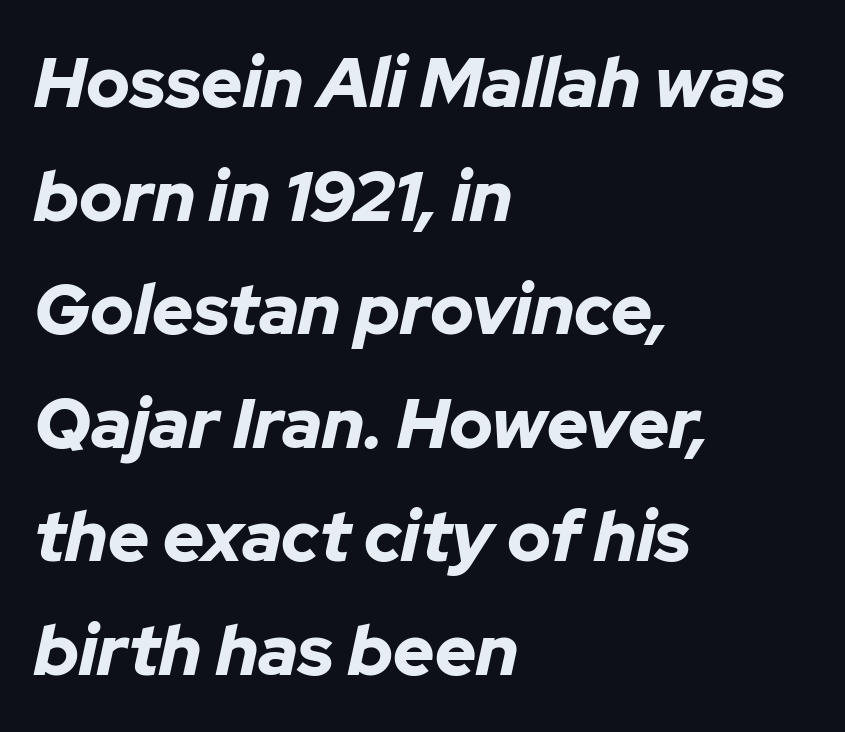
Q: Is the text bold? A: Yes.
Q: Is the text italic (slanted)? A: Yes, it leans right by about 12 degrees.
Q: Is the text underlined? A: No.
Q: How is the paragraph aligned? A: Left-aligned.
Q: Is the spacing between letters normal or unusually wide? A: Normal.
Q: Is the spacing between lines tight, normal or loose? A: Normal.
Q: Width (condensed, normal, or wide)? A: Normal.
Q: Stroke contrast? A: Low.
Q: x-height? A: Medium.
Q: Monospaced? A: No.
